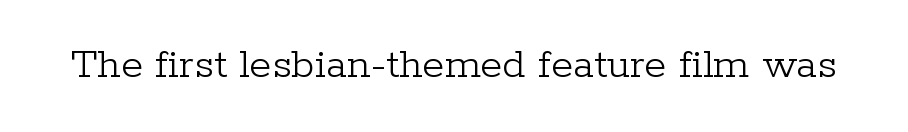
Q: Is the text bold? A: No.
Q: Is the text italic (slanted)? A: No, it is upright.
Q: Is the typeface a serif or a sans-serif typeface? A: Serif.
Q: Is the text underlined? A: No.
Q: Is the spacing between letters normal or unusually wide? A: Normal.
Q: Width (condensed, normal, or wide)? A: Normal.
Q: Stroke contrast? A: Low.
Q: x-height? A: Medium.
Q: Monospaced? A: No.
